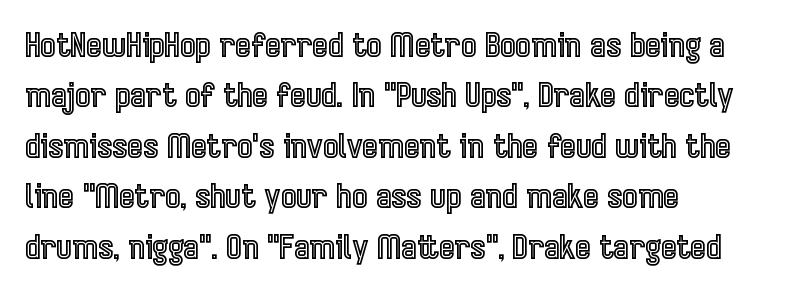
Q: Is the text italic (slanted)? A: No, it is upright.
Q: Is the text underlined? A: No.
Q: How is the paragraph aligned? A: Left-aligned.
Q: Is the spacing between letters normal or unusually wide? A: Normal.
Q: Is the spacing between lines tight, normal or loose? A: Normal.
Q: Width (condensed, normal, or wide)? A: Condensed.
Q: x-height? A: Medium.
Q: Monospaced? A: No.
